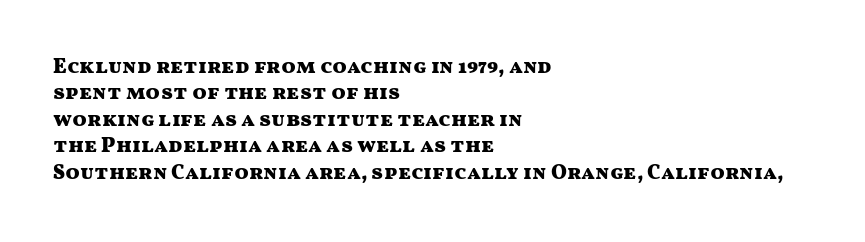
The image shows 21 px bold type, upright; set left-aligned, normal line spacing (1.26x), normal letter spacing, not underlined.
